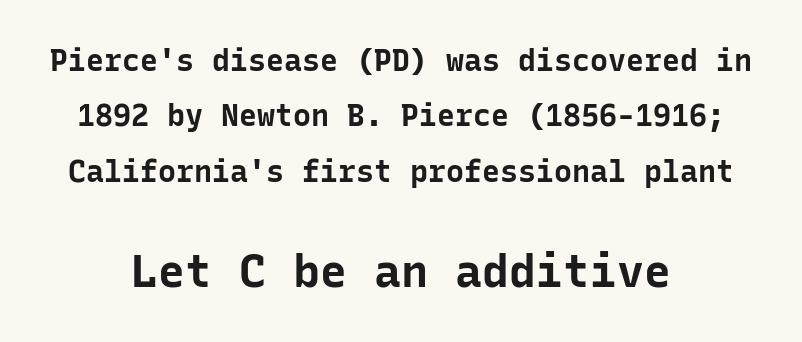
Q: Is the text bold? A: Yes.
Q: Is the text italic (slanted)? A: No, it is upright.
Q: Is the typeface a serif or a sans-serif typeface? A: Sans-serif.
Q: Is the text underlined? A: No.
Q: How is the paragraph aligned? A: Centered.
Q: Is the spacing between letters normal or unusually wide? A: Normal.
Q: Which block of text is set in a larger size, the first (top) or the second (bottom)? A: The second (bottom) one.
Q: Width (condensed, normal, or wide)? A: Normal.
Q: Stroke contrast? A: Low.
Q: x-height? A: Medium.
Q: Monospaced? A: Yes.
